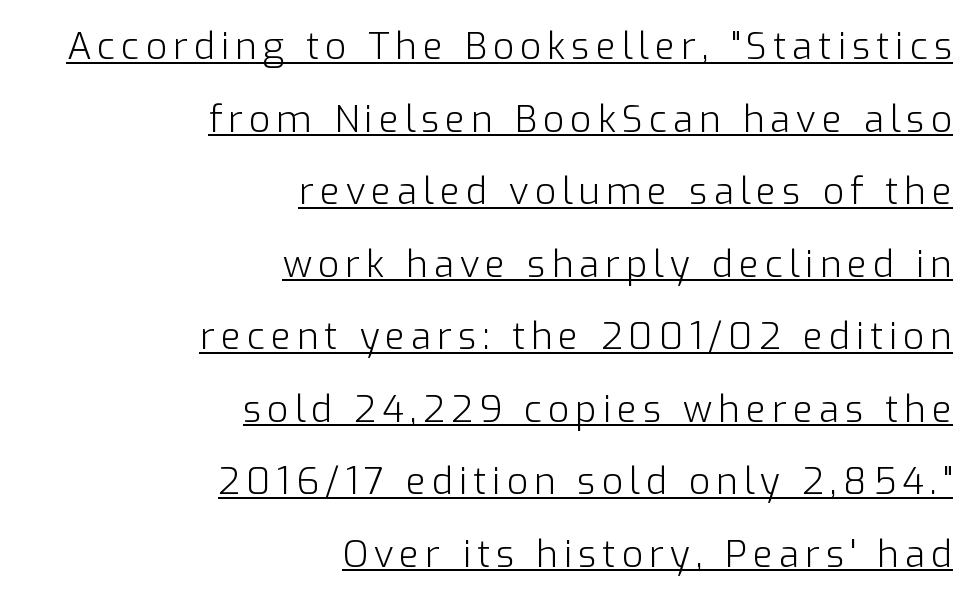
Typeset ragged left — the right edge is the straight one. What decoration does the sample have? An underline. The typography opts for an upright posture over an oblique one. Note the varied advance widths — an 'i' is clearly narrower than an 'm'. Quick note: interline space is abundant.
